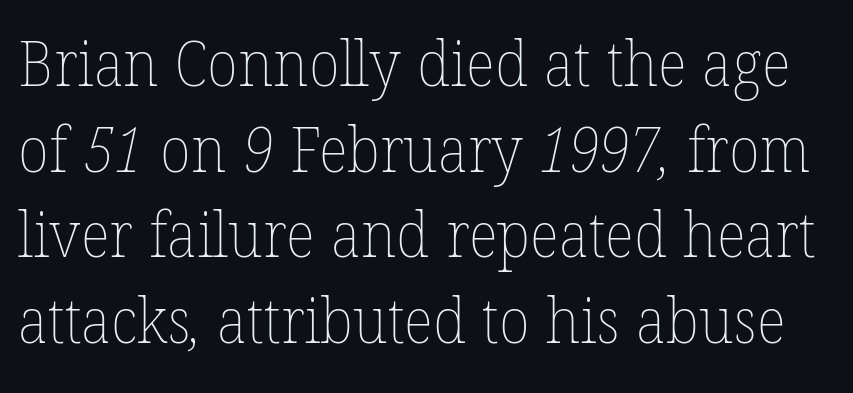
The image shows 63 px thin type; set normal line spacing (1.36x), normal letter spacing, not underlined; low stroke contrast and a medium x-height.
